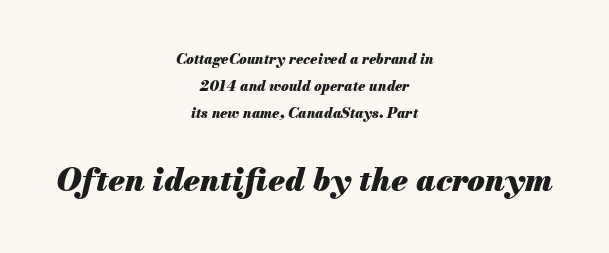
Every character sits at an angle, as italics do. Does the leading feel generous? Absolutely, it's lavish. Strong, thick strokes mark this as bold type. The rendering uses natural spacing where letterforms have individual widths.
